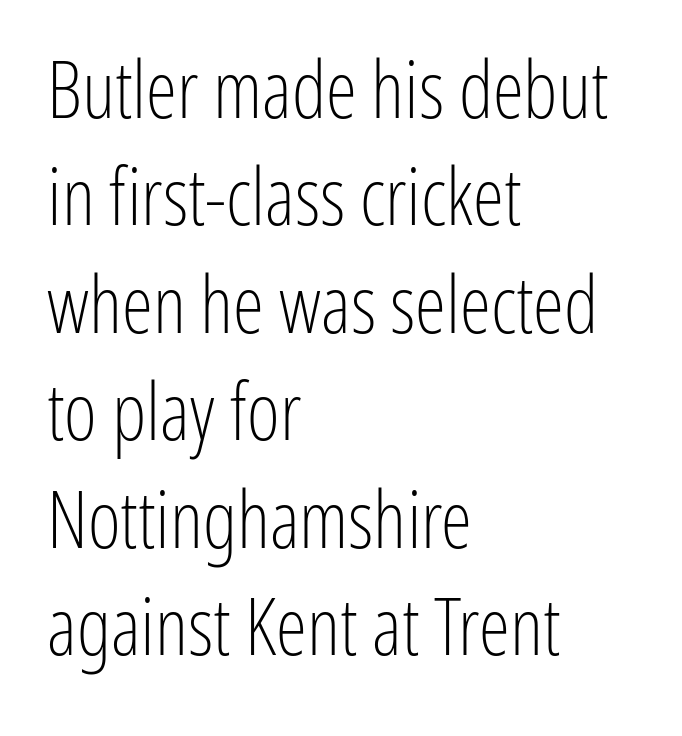
Q: Is the text bold? A: No.
Q: Is the text italic (slanted)? A: No, it is upright.
Q: Is the typeface a serif or a sans-serif typeface? A: Sans-serif.
Q: Is the text underlined? A: No.
Q: How is the paragraph aligned? A: Left-aligned.
Q: Is the spacing between letters normal or unusually wide? A: Normal.
Q: Is the spacing between lines tight, normal or loose? A: Normal.
Q: Width (condensed, normal, or wide)? A: Condensed.
Q: Stroke contrast? A: Low.
Q: x-height? A: Medium.
Q: Monospaced? A: No.
